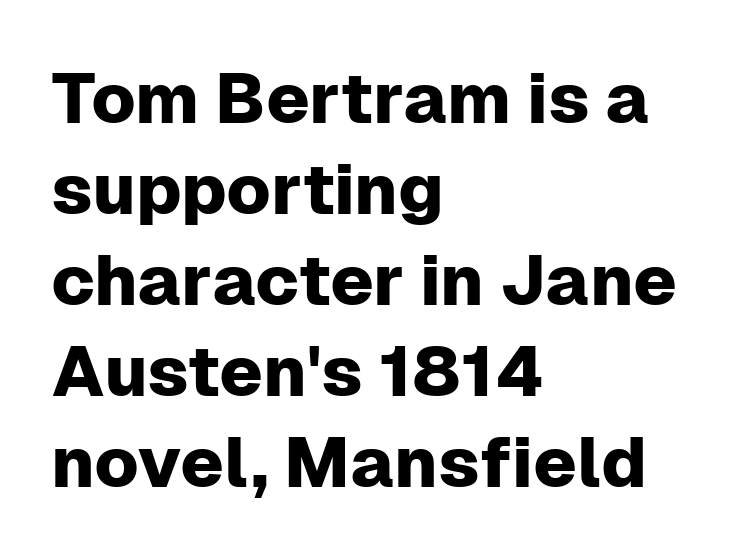
The image shows 71 px sans-serif type, upright; set left-aligned, normal line spacing (1.28x), normal letter spacing, not underlined; low stroke contrast and a medium x-height.
